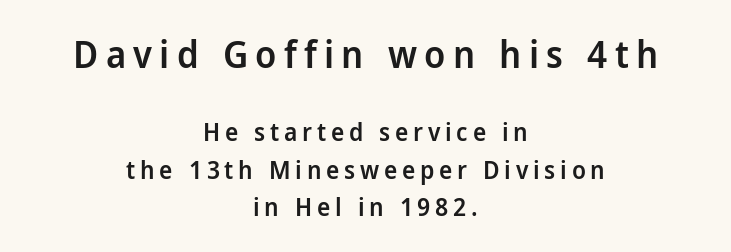
Look at the stroke-to-counter ratio: somewhat heavy, a semibold. Quick note: interline space is typical. The letters stand straight up with perfectly vertical stems. In CSS terms this would be text-align: center. The face used here is a sans, in the tradition of grotesques and geometrics.
